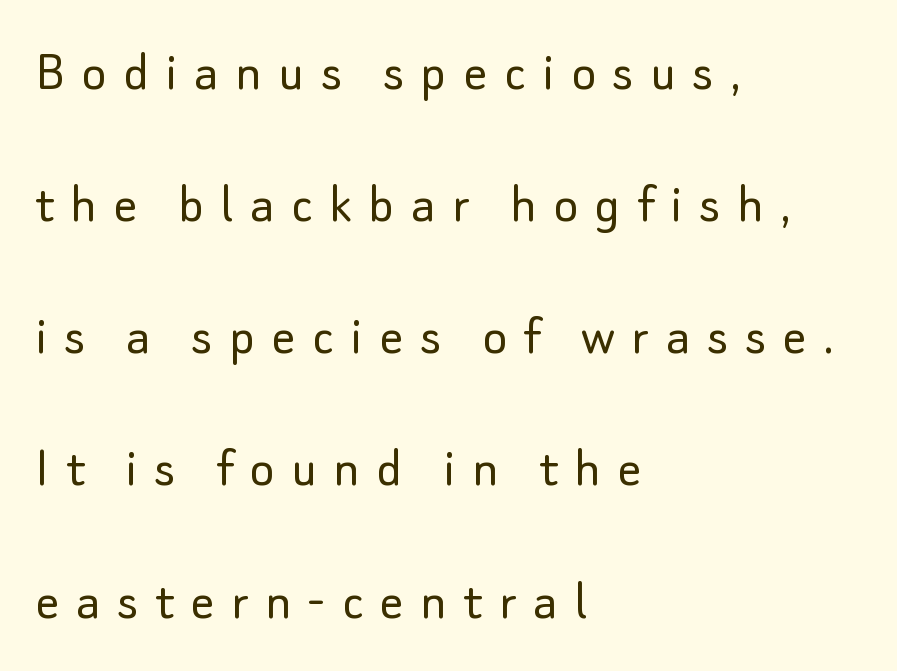
{"serif": "no", "italic": "no", "bold": "no", "weight": "light", "width": "normal", "stroke_contrast": "low", "x_height": "small", "monospaced": "no", "underline": "no", "align": "left", "line_spacing": "loose", "line_spacing_ratio": 2.24, "letter_spacing": "wide", "letter_spacing_em": 0.28, "glyph_px": 59}
